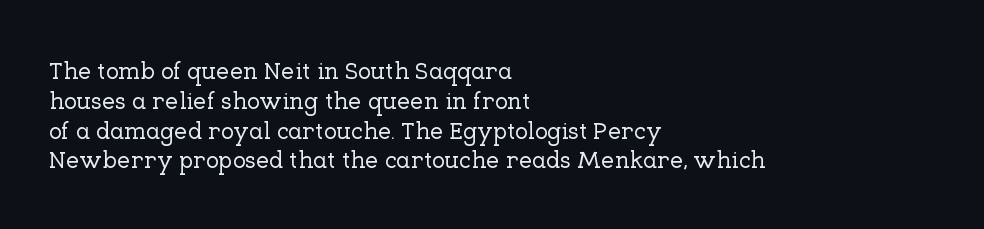
Q: Is the text italic (slanted)? A: No, it is upright.
Q: Is the text underlined? A: No.
Q: How is the paragraph aligned? A: Left-aligned.
Q: Is the spacing between letters normal or unusually wide? A: Normal.
